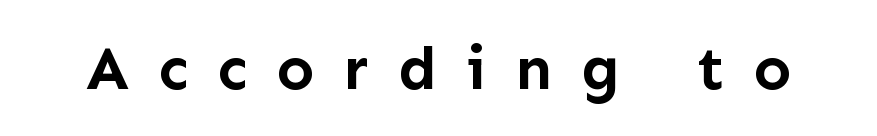
Q: Is the text bold? A: Yes.
Q: Is the text italic (slanted)? A: No, it is upright.
Q: Is the typeface a serif or a sans-serif typeface? A: Sans-serif.
Q: Is the text underlined? A: No.
Q: Is the spacing between letters normal or unusually wide? A: Unusually wide.
Q: Width (condensed, normal, or wide)? A: Normal.
Q: Stroke contrast? A: Low.
Q: x-height? A: Medium.
Q: Monospaced? A: No.
